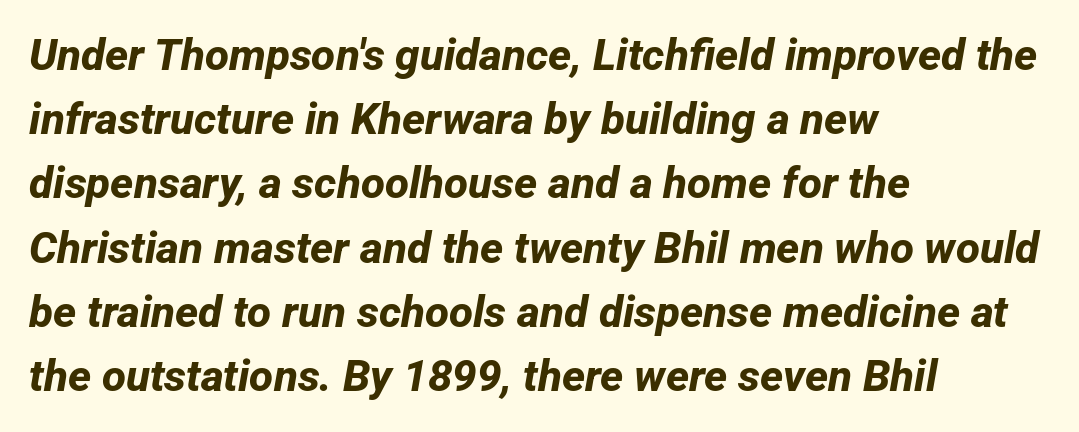
This rendering features lettering with no underline. The horizontal fit of the characters is conventional and even. The passage shown stacks its lines at a standard gap. Set as a true bold cut, around the 700 mark.
